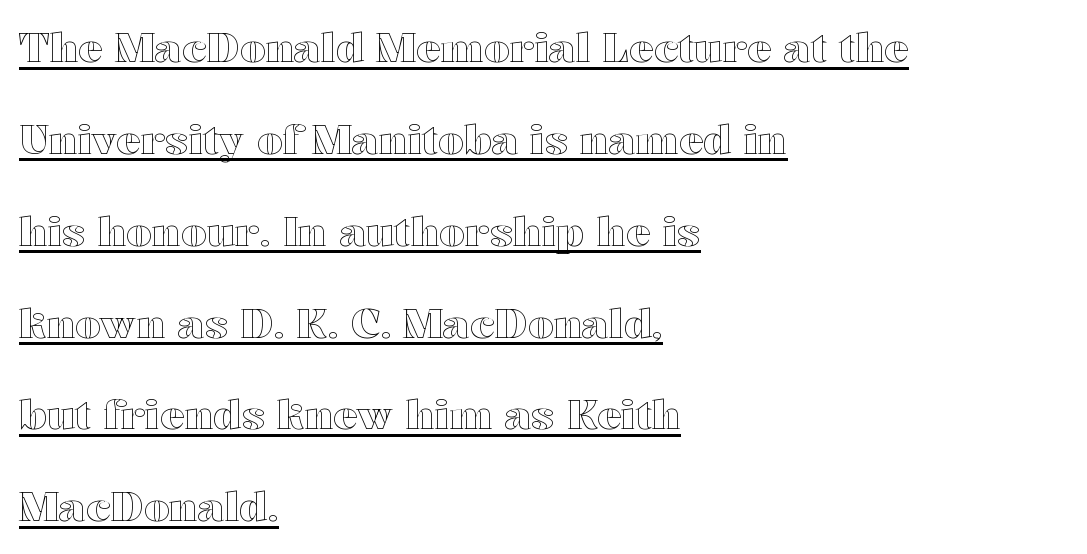
{"italic": "no", "width": "wide", "x_height": "medium", "monospaced": "no", "underline": "yes", "align": "left", "line_spacing": "loose", "line_spacing_ratio": 2.24, "letter_spacing": "normal", "letter_spacing_em": 0.0, "glyph_px": 41}
